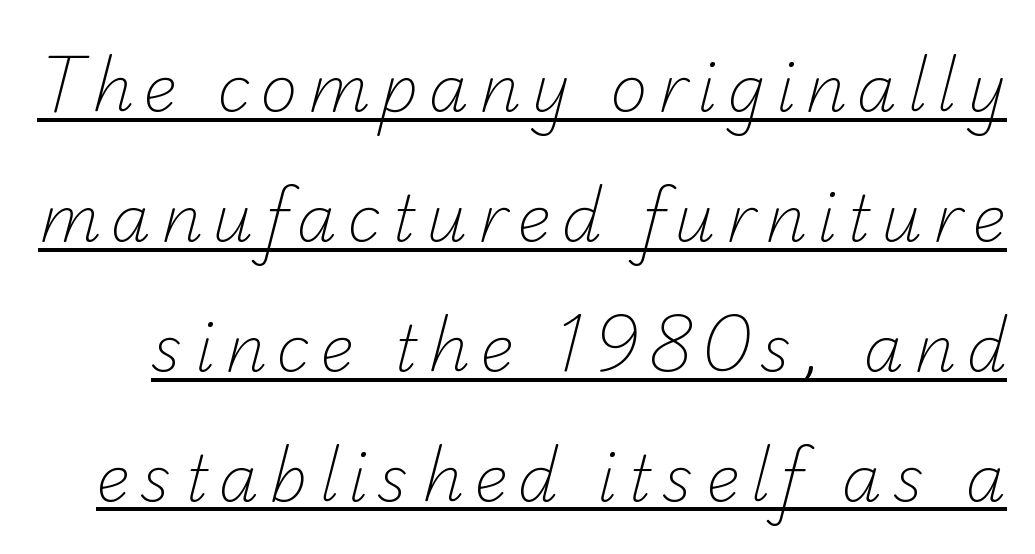
{"serif": "no", "bold": "no", "weight": "light", "width": "normal", "stroke_contrast": "low", "x_height": "small", "monospaced": "no", "underline": "yes", "line_spacing": "loose", "line_spacing_ratio": 2.03, "glyph_px": 64}
